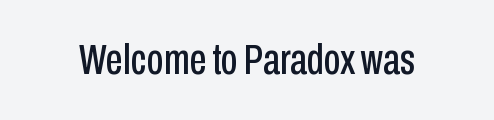
Spacing verdict: proportional, widths tailored to each character. The face used here is a sans, in the tradition of grotesques and geometrics. Every stem runs plumb, perpendicular to the baseline. Default kerning and tracking; the words read as compact shapes. Quick note: underline off.
